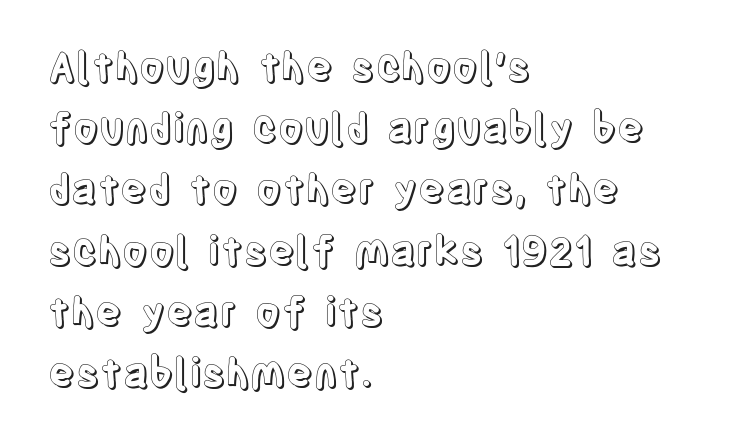
{"italic": "no", "width": "condensed", "x_height": "large", "monospaced": "no", "underline": "no", "align": "left", "line_spacing": "normal", "line_spacing_ratio": 1.53, "letter_spacing": "normal", "letter_spacing_em": 0.0, "glyph_px": 40}
